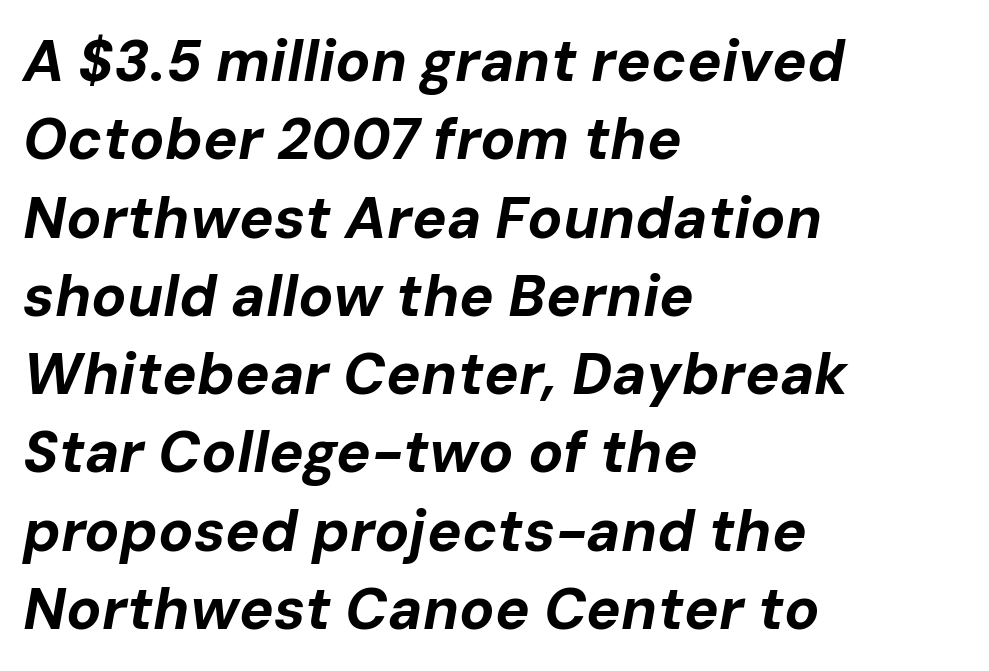
{"italic": "yes", "lean": "right", "slant_degrees": 10, "bold": "yes", "weight": "bold", "width": "normal", "stroke_contrast": "low", "x_height": "medium", "monospaced": "no", "underline": "no", "align": "left", "line_spacing": "normal", "line_spacing_ratio": 1.35, "letter_spacing": "normal", "letter_spacing_em": 0.0, "glyph_px": 58}
